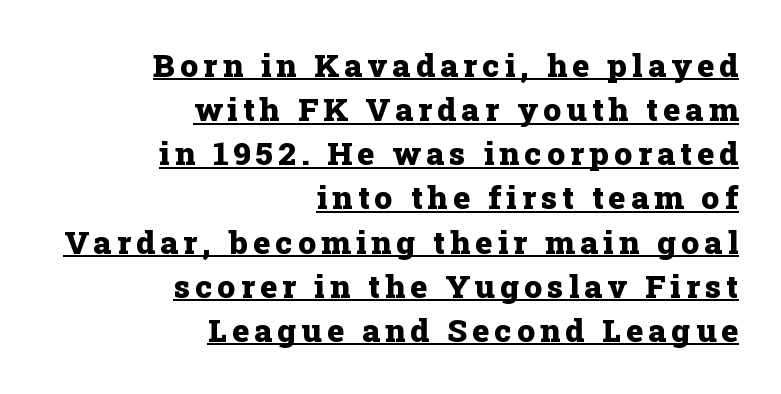
The image shows 32 px heavy serif type, upright; set right-aligned, normal line spacing (1.38x), underlined; low stroke contrast and a medium x-height.
